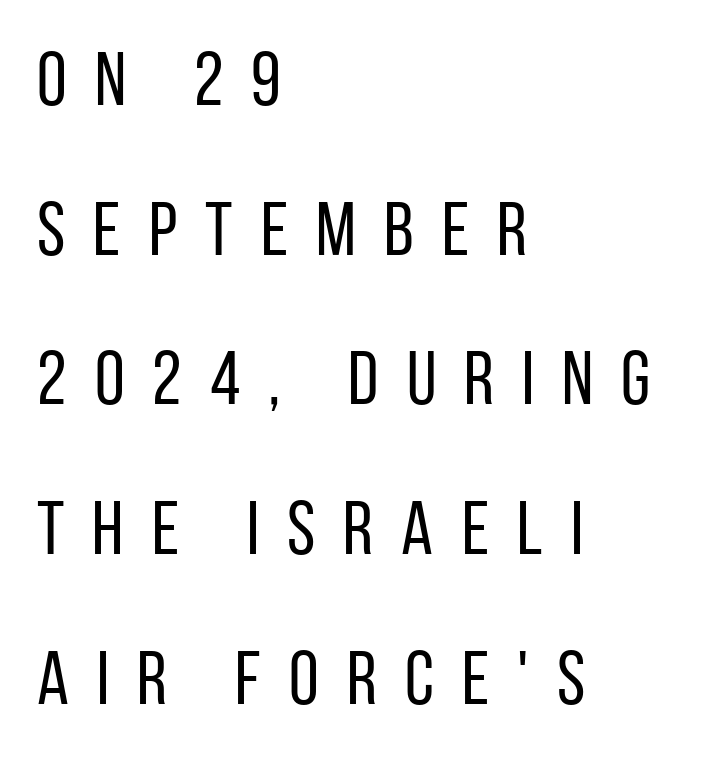
The image shows 76 px regular-weight, condensed sans-serif type, upright; set left-aligned, loose line spacing (1.97x), unusually wide letter spacing (+0.37 em), not underlined; low stroke contrast and a large x-height.
